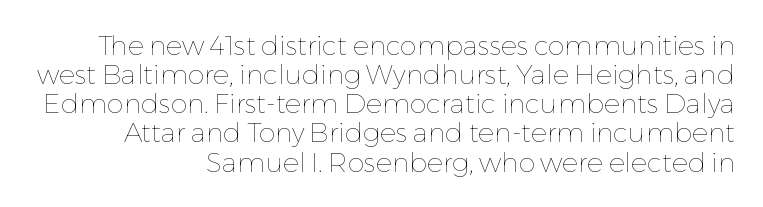
The image shows 27 px text type, upright; set right-aligned, tight line spacing (1.08x), normal letter spacing, not underlined.
